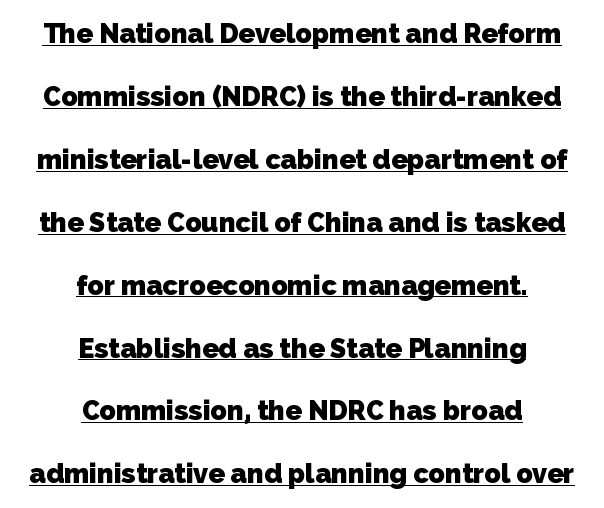
The image shows 27 px bold type; set centered, loose line spacing (2.33x), normal letter spacing, underlined.
